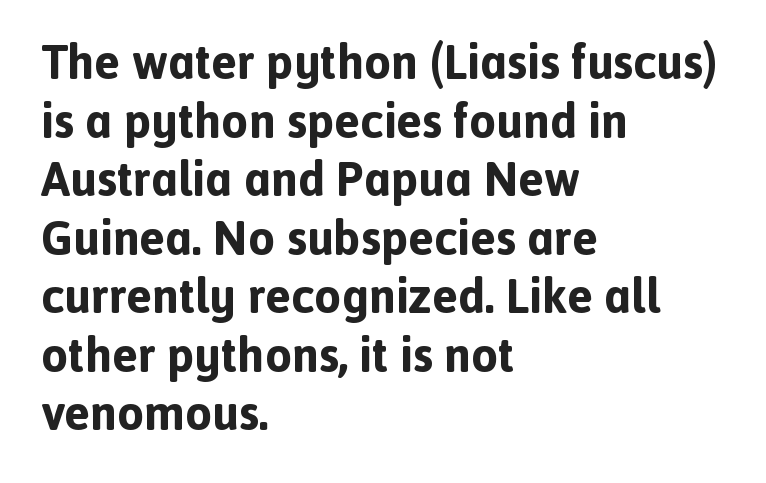
Think of a printed novel: that variable character pitch is what you see here. Its strokes are broad and dark, the hallmark of bold type. Decoration check: the copy has no underline. These lines stack with their left ends in a neat column. The designer went with a sans here, leaving each stem footless. When letters stand straight like this, we call the style roman or upright.
